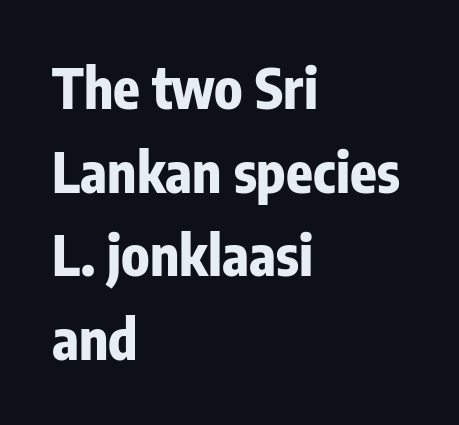
{"serif": "no", "italic": "no", "bold": "yes", "weight": "bold", "width": "condensed", "stroke_contrast": "low", "x_height": "medium", "monospaced": "no", "underline": "no", "align": "left", "line_spacing": "normal", "line_spacing_ratio": 1.52, "letter_spacing": "normal", "letter_spacing_em": 0.0, "glyph_px": 55}
